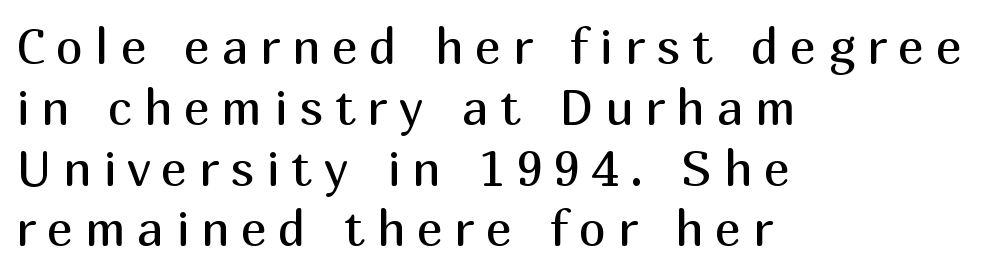
Q: Is the text bold? A: No.
Q: Is the text italic (slanted)? A: No, it is upright.
Q: Is the typeface a serif or a sans-serif typeface? A: Sans-serif.
Q: Is the text underlined? A: No.
Q: How is the paragraph aligned? A: Left-aligned.
Q: Is the spacing between letters normal or unusually wide? A: Unusually wide.
Q: Width (condensed, normal, or wide)? A: Normal.
Q: Stroke contrast? A: Medium.
Q: x-height? A: Medium.
Q: Monospaced? A: No.
